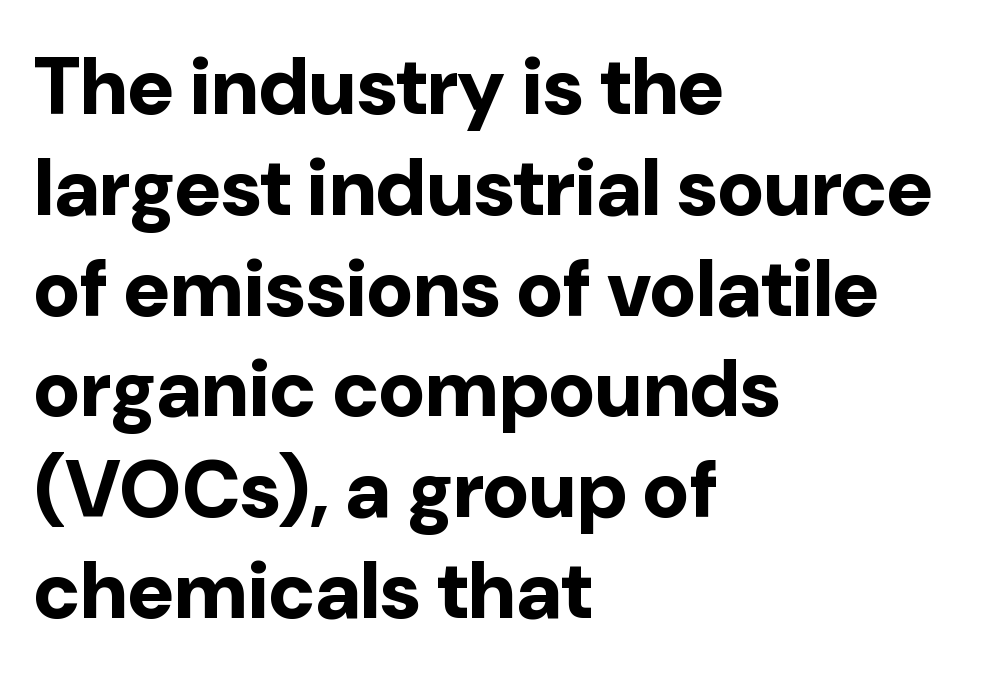
{"serif": "no", "italic": "no", "bold": "yes", "weight": "bold", "width": "normal", "stroke_contrast": "low", "x_height": "medium", "monospaced": "no", "underline": "no", "align": "left", "line_spacing": "normal", "line_spacing_ratio": 1.26, "letter_spacing": "normal", "letter_spacing_em": 0.0, "glyph_px": 80}
